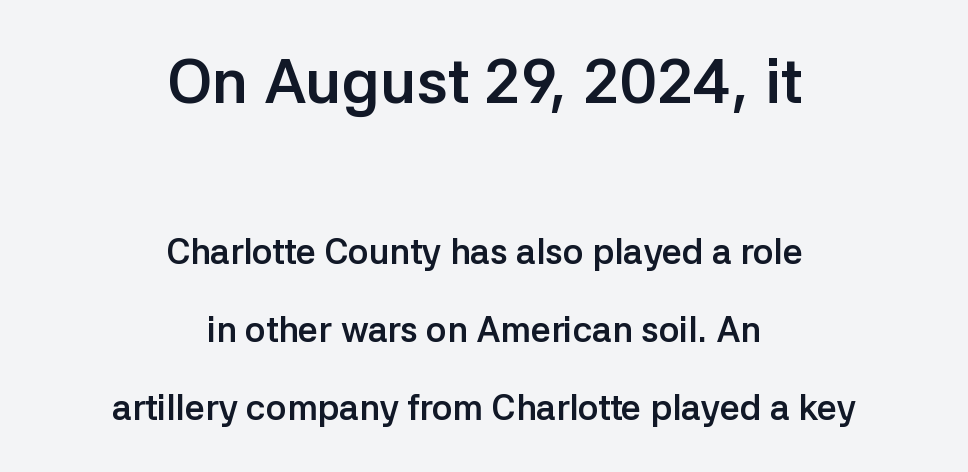
The image shows 62 px semibold sans-serif type, upright; set centered, loose line spacing (2.22x), normal letter spacing, not underlined; the first (top) block is 1.77x larger; low stroke contrast and a medium x-height.
